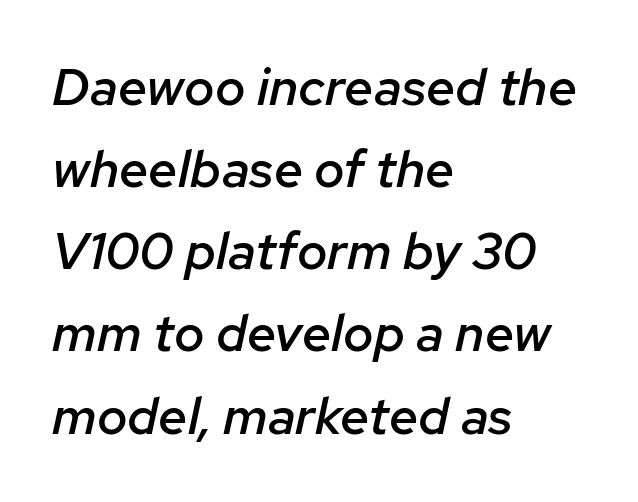
{"italic": "yes", "lean": "right", "slant_degrees": 12, "bold": "semi", "weight": "semibold", "width": "normal", "stroke_contrast": "low", "x_height": "medium", "monospaced": "no", "underline": "no", "align": "left", "line_spacing": "normal", "line_spacing_ratio": 1.58, "letter_spacing": "normal", "letter_spacing_em": 0.0, "glyph_px": 52}
